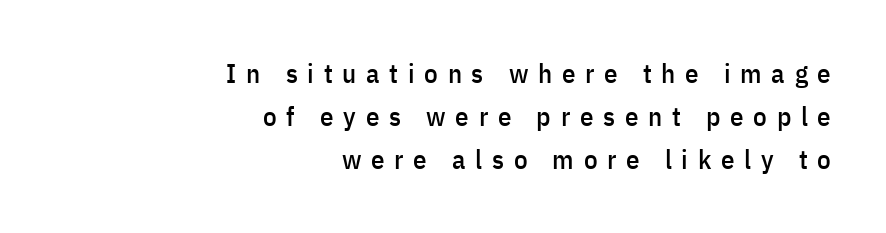
The image shows 27 px text type, upright; set right-aligned, normal line spacing (1.6x), unusually wide letter spacing (+0.36 em), not underlined.
